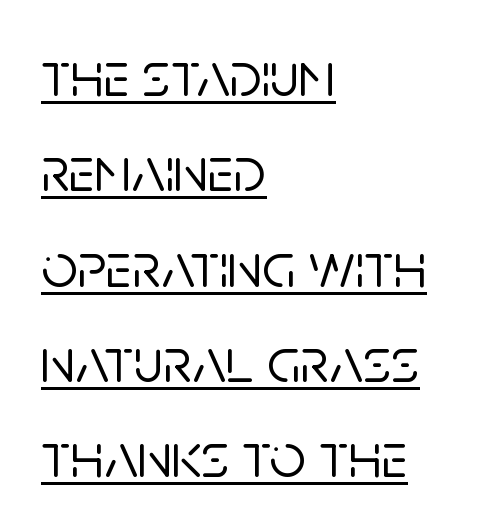
{"serif": "no", "italic": "no", "width": "normal", "stroke_contrast": "low", "x_height": "large", "monospaced": "no", "underline": "yes", "align": "left", "line_spacing": "normal", "line_spacing_ratio": 1.49, "letter_spacing": "normal", "letter_spacing_em": 0.0, "glyph_px": 64}
